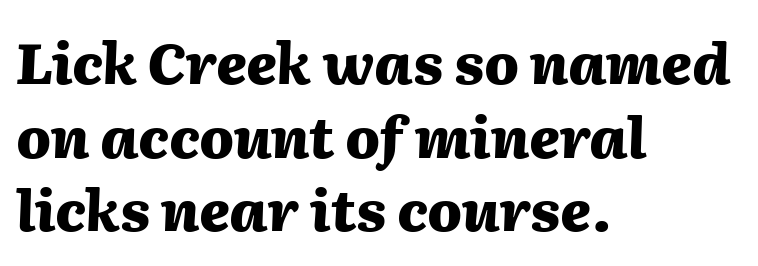
The letterforms sit shoulder to shoulder at normal distance. Summary of vertical rhythm: regular, with standard interline spacing. Heavy-handed strokes throughout: this text is bold. Do the characters align in a grid? No, the font is proportional. A classic flush-left, rag-right setting is used for this passage.
